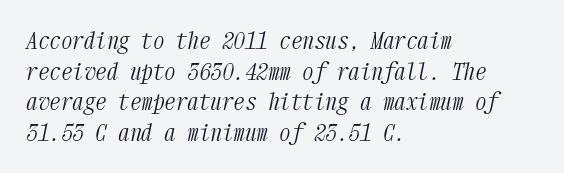
The image shows 23 px text type, italic (leaning right); set left-aligned, normal line spacing (1.33x), normal letter spacing, not underlined.
